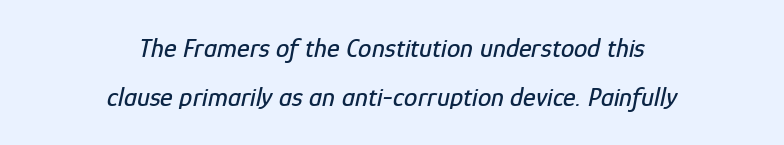
Q: Is the text italic (slanted)? A: Yes, it leans right by about 12 degrees.
Q: Is the text underlined? A: No.
Q: How is the paragraph aligned? A: Centered.
Q: Is the spacing between letters normal or unusually wide? A: Normal.
